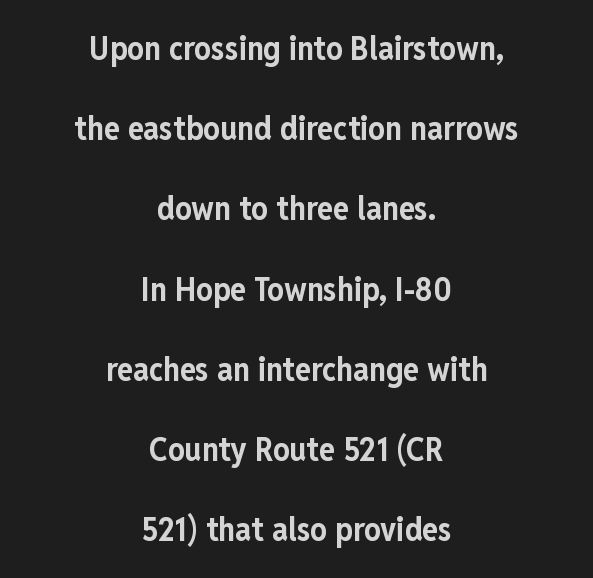
{"serif": "no", "italic": "no", "bold": "yes", "weight": "bold", "width": "condensed", "stroke_contrast": "low", "x_height": "medium", "monospaced": "no", "underline": "no", "align": "center", "line_spacing": "loose", "line_spacing_ratio": 2.43, "letter_spacing": "normal", "letter_spacing_em": 0.0, "glyph_px": 33}
